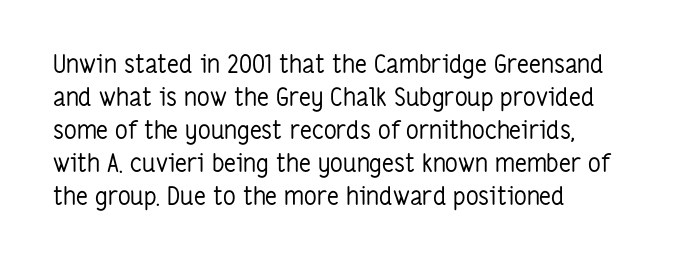
Q: Is the text bold? A: No.
Q: Is the text italic (slanted)? A: No, it is upright.
Q: Is the text underlined? A: No.
Q: How is the paragraph aligned? A: Left-aligned.
Q: Is the spacing between letters normal or unusually wide? A: Normal.
Q: Is the spacing between lines tight, normal or loose? A: Normal.
